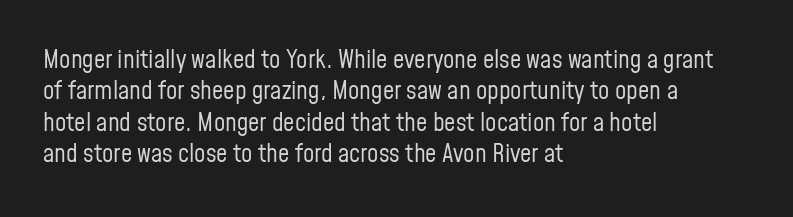
{"italic": "no", "bold": "no", "underline": "no", "align": "left", "line_spacing": "normal", "line_spacing_ratio": 1.26, "letter_spacing": "normal", "letter_spacing_em": 0.0, "glyph_px": 25}
